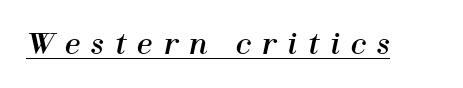
The image shows 28 px text type, italic (leaning right); set unusually wide letter spacing (+0.39 em), underlined; high stroke contrast and a medium x-height.
